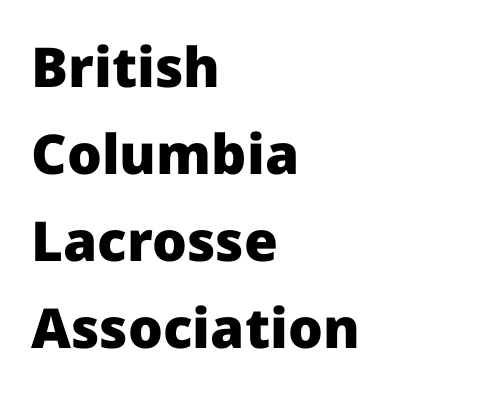
The strip under each line holds only bare page. The typesetter chose a ragged-right arrangement here. This sample uses plain, unmodified letter spacing. One glance says typical: line gaps are just what's usual.
